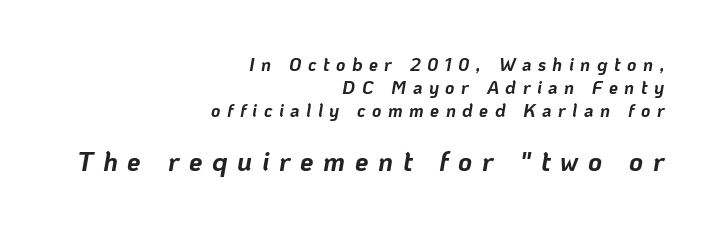
The image shows 27 px bold type, italic (leaning right); set right-aligned, normal line spacing (1.27x), unusually wide letter spacing (+0.36 em), not underlined; the second (bottom) block is 1.5x larger.
